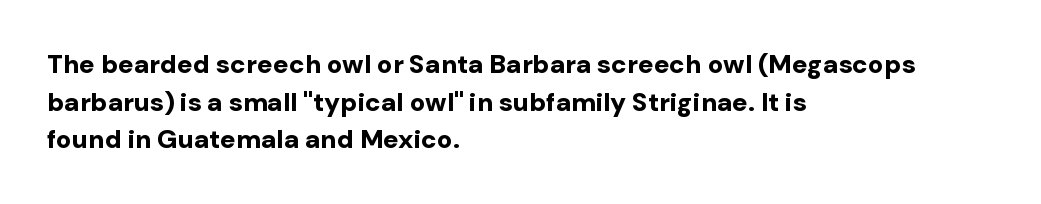
Q: Is the text bold? A: Yes.
Q: Is the text italic (slanted)? A: No, it is upright.
Q: Is the text underlined? A: No.
Q: How is the paragraph aligned? A: Left-aligned.
Q: Is the spacing between letters normal or unusually wide? A: Normal.
Q: Is the spacing between lines tight, normal or loose? A: Normal.
